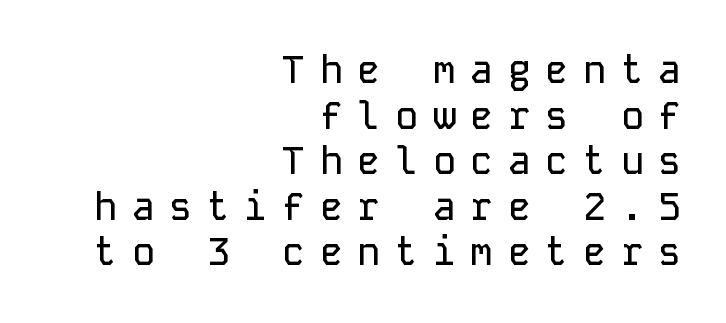
Q: Is the text italic (slanted)? A: No, it is upright.
Q: Is the typeface a serif or a sans-serif typeface? A: Sans-serif.
Q: Is the text underlined? A: No.
Q: How is the paragraph aligned? A: Right-aligned.
Q: Is the spacing between letters normal or unusually wide? A: Unusually wide.
Q: Width (condensed, normal, or wide)? A: Normal.
Q: Stroke contrast? A: Low.
Q: x-height? A: Medium.
Q: Monospaced? A: Yes.
